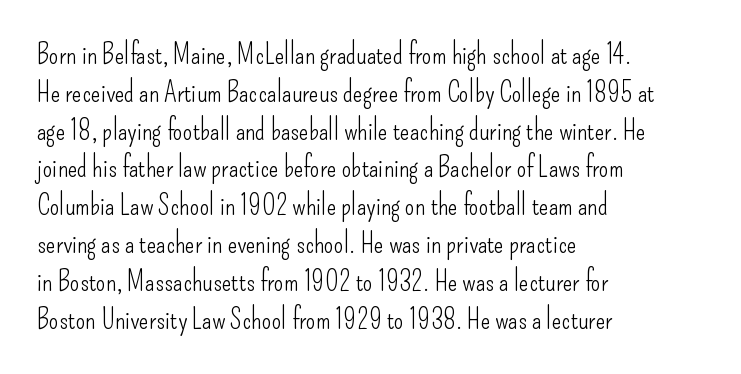
{"serif": "no", "italic": "no", "bold": "no", "weight": "light", "width": "condensed", "stroke_contrast": "low", "x_height": "small", "monospaced": "no", "underline": "no", "align": "left", "line_spacing": "normal", "line_spacing_ratio": 1.35, "letter_spacing": "normal", "letter_spacing_em": 0.0, "glyph_px": 28}
